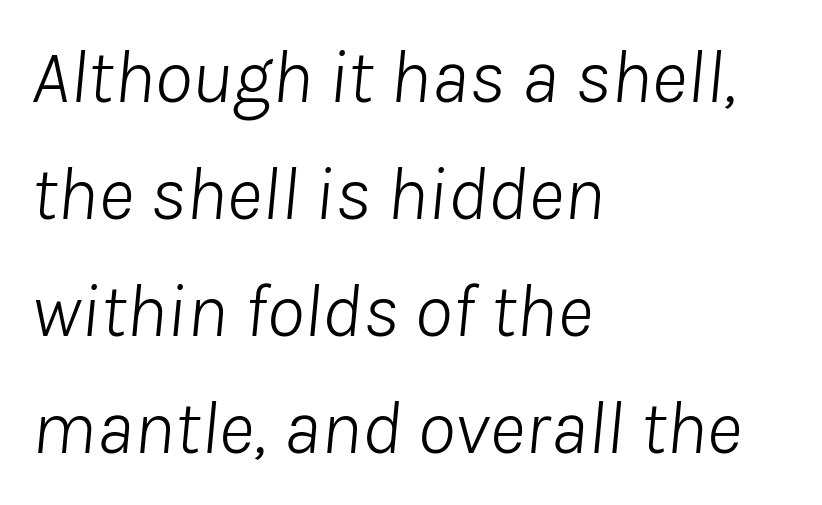
The image shows 77 px light type, italic (leaning right); set left-aligned, normal line spacing (1.52x), normal letter spacing, not underlined; low stroke contrast and a medium x-height.
